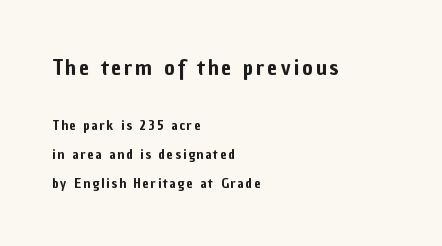
The line-height multiplier appears high, well above default. Lines of text with bare space underneath. Top chunk: large. Bottom chunk: small. Do the letters lean? They stand straight. Line starts are locked; line ends wander.
